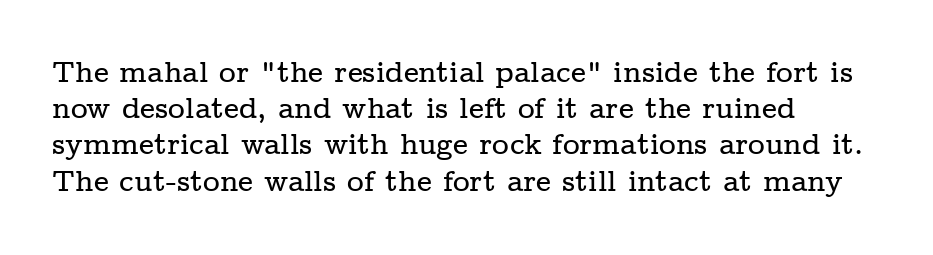
The image shows 29 px wide serif type, upright; set left-aligned, normal line spacing (1.25x), normal letter spacing, not underlined; low stroke contrast and a medium x-height.
